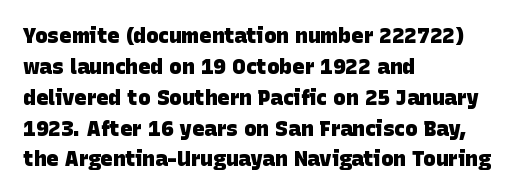
Does the weight exceed regular? Yes, all the way to bold. The gaps between neighbouring characters are ordinary and unremarkable. This rendering uses left alignment, leaving the right contour irregular. The space directly below the letters is spotless.
